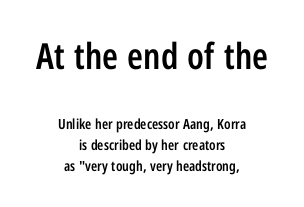
Students, this is semibold: more ink than regular, less than bold. What stands out about the letter spacing? Nothing — it is the standard amount. This sample uses an upright cut, with every glyph sitting square on the baseline. Typographically, this falls in the sans-serif category.
